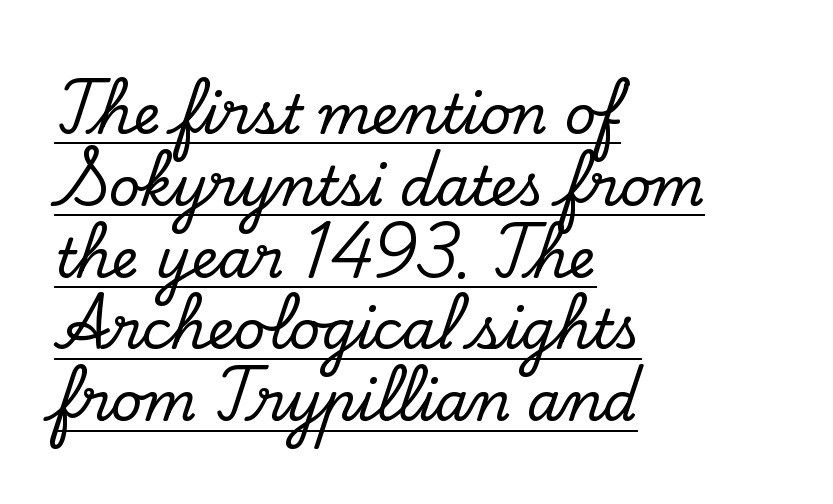
The paragraph shown leans on its left margin. This sample carries an underscore along the baseline area. Look at the tracking — it's just the regular setting, nothing added. The font family rendered here belongs to the serif group.
